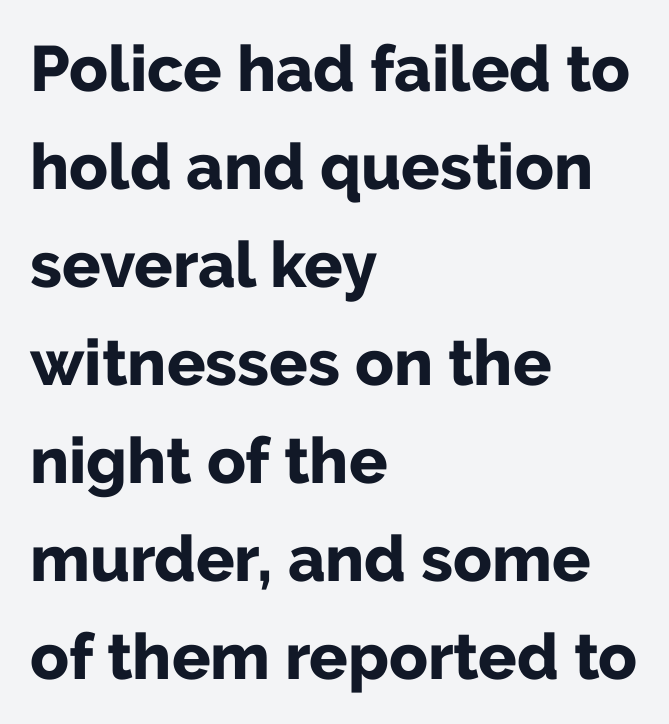
Q: Is the text bold? A: Yes.
Q: Is the text italic (slanted)? A: No, it is upright.
Q: Is the typeface a serif or a sans-serif typeface? A: Sans-serif.
Q: Is the text underlined? A: No.
Q: How is the paragraph aligned? A: Left-aligned.
Q: Is the spacing between letters normal or unusually wide? A: Normal.
Q: Is the spacing between lines tight, normal or loose? A: Normal.
Q: Width (condensed, normal, or wide)? A: Normal.
Q: Stroke contrast? A: Low.
Q: x-height? A: Medium.
Q: Monospaced? A: No.
